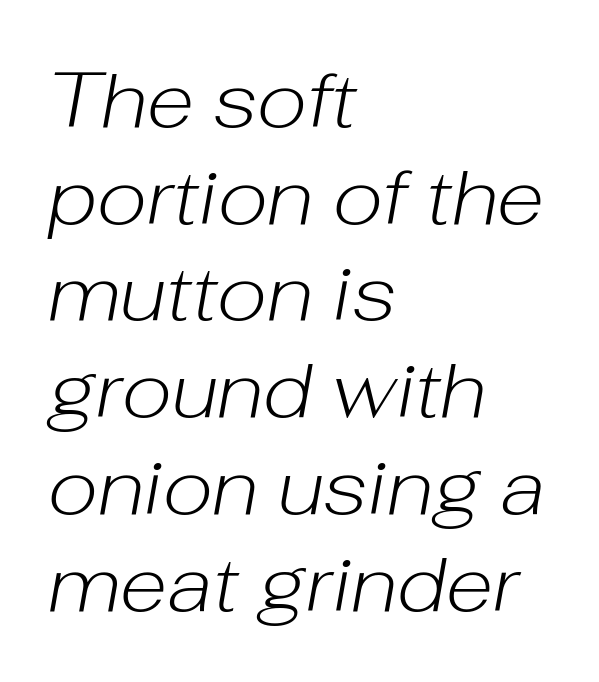
The image shows 78 px light type, italic (leaning right); set left-aligned, line spacing 1.24x, normal letter spacing, not underlined; low stroke contrast and a medium x-height.
